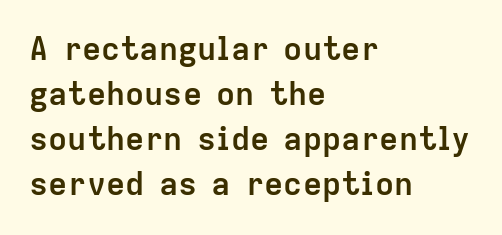
The image shows 32 px semibold sans-serif type, upright; set left-aligned, normal line spacing (1.41x), normal letter spacing, not underlined; low stroke contrast and a medium x-height.
